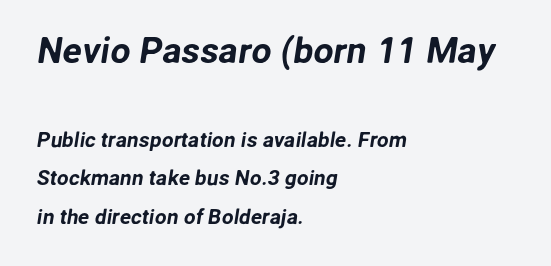
{"serif": "no", "width": "normal", "stroke_contrast": "low", "x_height": "medium", "monospaced": "no", "underline": "no", "align": "left", "line_spacing_ratio": 1.83, "letter_spacing": "normal", "letter_spacing_em": 0.0, "larger_block": "first", "size_ratio": 1.71, "glyph_px": 36}
